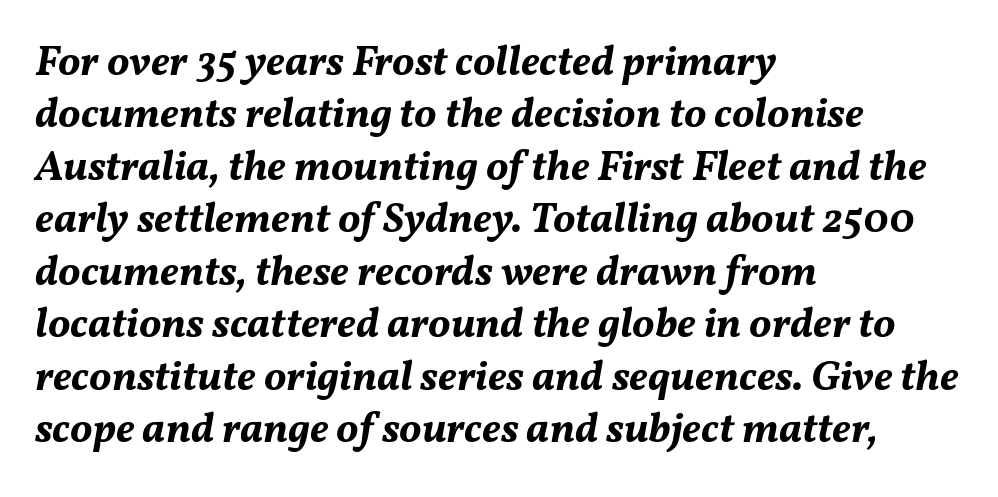
The image shows 42 px bold type, italic (leaning right); set left-aligned, normal line spacing (1.25x), normal letter spacing, not underlined; medium stroke contrast and a medium x-height.
